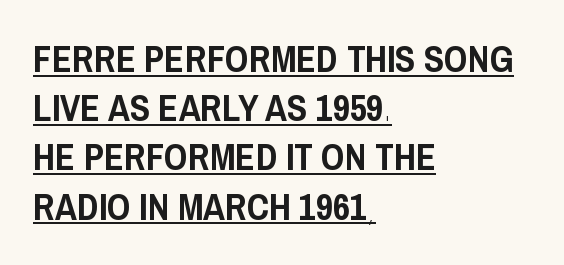
Quick note: interline space is typical. Is this a fixed-width face? No — the glyphs have proportional, varying widths. Italic? Not at all — the glyphs are vertical. The type family on display is of the sans-serif kind. Does the copy run flush right? No — it runs flush left. This rendering features underlined lettering.
